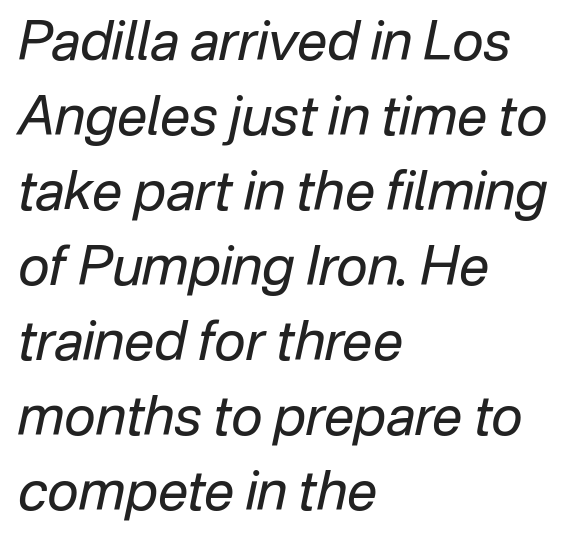
{"italic": "yes", "lean": "right", "slant_degrees": 12, "bold": "no", "weight": "regular", "width": "normal", "stroke_contrast": "low", "x_height": "medium", "monospaced": "no", "underline": "no", "align": "left", "line_spacing": "normal", "line_spacing_ratio": 1.39, "letter_spacing": "normal", "letter_spacing_em": 0.0, "glyph_px": 54}
